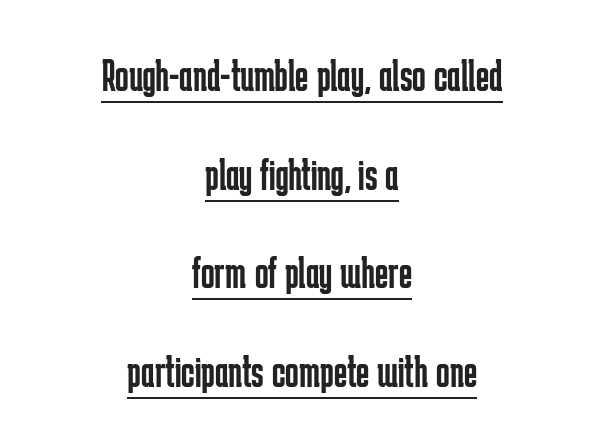
Q: Is the text bold? A: No.
Q: Is the text italic (slanted)? A: No, it is upright.
Q: Is the typeface a serif or a sans-serif typeface? A: Sans-serif.
Q: Is the text underlined? A: Yes.
Q: How is the paragraph aligned? A: Centered.
Q: Is the spacing between letters normal or unusually wide? A: Normal.
Q: Is the spacing between lines tight, normal or loose? A: Loose.
Q: Width (condensed, normal, or wide)? A: Condensed.
Q: Stroke contrast? A: Low.
Q: x-height? A: Medium.
Q: Monospaced? A: No.
